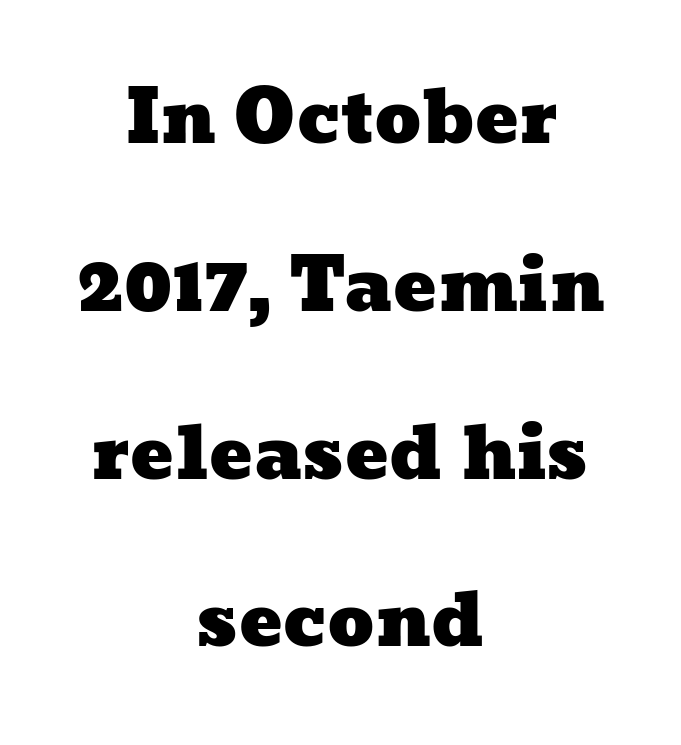
{"width": "wide", "stroke_contrast": "low", "x_height": "medium", "monospaced": "no", "underline": "no", "align": "center", "line_spacing": "loose", "line_spacing_ratio": 2.33, "letter_spacing": "normal", "letter_spacing_em": 0.0, "glyph_px": 72}
